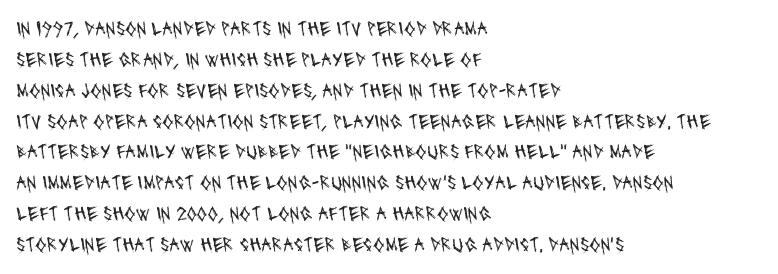
The face used here is rendered with its standard letterfit. The typesetter chose a ragged-right arrangement here. Quick note: interline space is typical. Letters rest on an invisible, unmarked baseline. The face looks like a standard text weight, possibly lighter.
